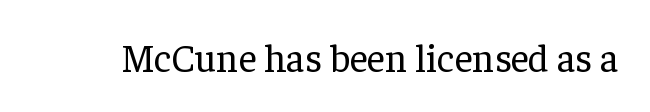
Is this a heavy cut? Hardly; it is regular or lighter. Italic? Not at all — the glyphs are vertical. The face used here is proportionally spaced, like ordinary book or web type. The line texture is even and compact thanks to regular tracking.
